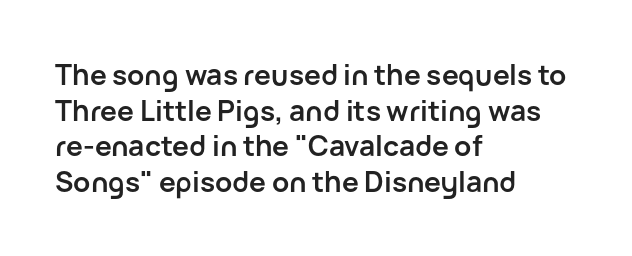
{"serif": "no", "italic": "no", "bold": "yes", "weight": "semibold", "width": "normal", "stroke_contrast": "low", "x_height": "medium", "monospaced": "no", "underline": "no", "align": "left", "line_spacing": "normal", "line_spacing_ratio": 1.27, "letter_spacing": "normal", "letter_spacing_em": 0.0, "glyph_px": 28}
